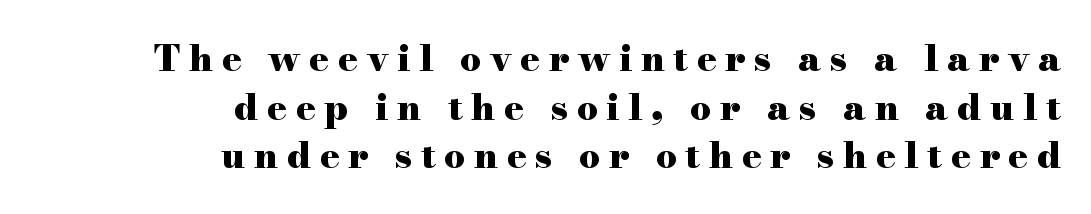
{"serif": "yes", "italic": "no", "bold": "yes", "weight": "heavy", "width": "wide", "stroke_contrast": "high", "x_height": "small", "monospaced": "no", "underline": "no", "align": "right", "line_spacing": "normal", "line_spacing_ratio": 1.35, "letter_spacing": "wide", "letter_spacing_em": 0.25, "glyph_px": 36}
